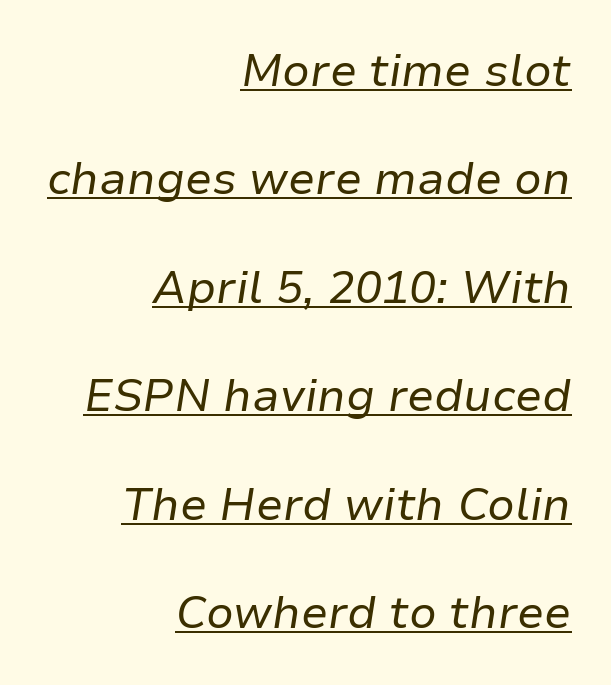
The image shows 45 px regular-weight type, italic (leaning right); set right-aligned, loose line spacing (2.41x), normal letter spacing, underlined; low stroke contrast and a medium x-height.
